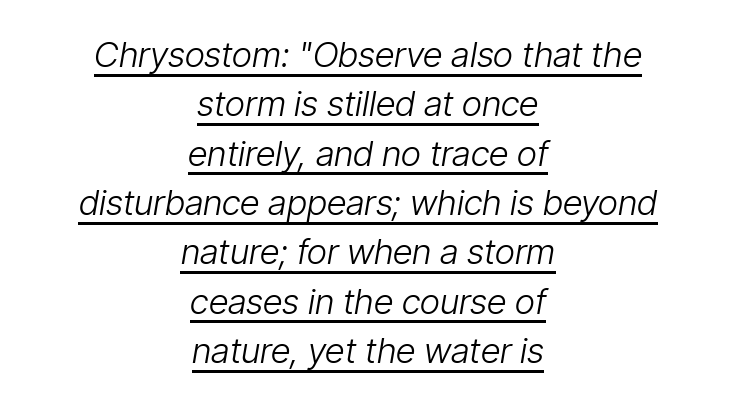
Stem width sits at or under what a default text font uses. Does a line run under the words? Yes, clearly. The axis of the letterforms is tilted away from vertical. Nothing unusual about the tracking: characters are spaced as the font intends.
